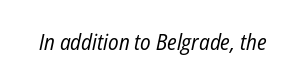
Q: Is the text bold? A: No.
Q: Is the text italic (slanted)? A: Yes, it leans right by about 12 degrees.
Q: Is the text underlined? A: No.
Q: Is the spacing between letters normal or unusually wide? A: Normal.
